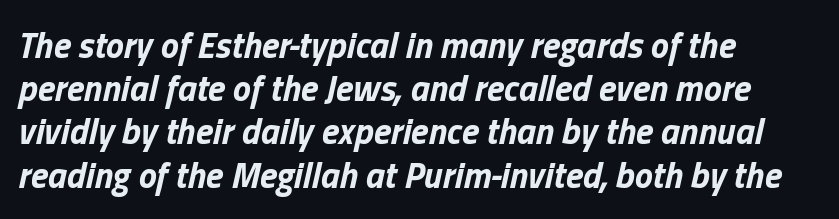
The image shows 36 px bold type, italic (leaning right); set left-aligned, line spacing 1.2x, normal letter spacing, not underlined; low stroke contrast and a medium x-height.
